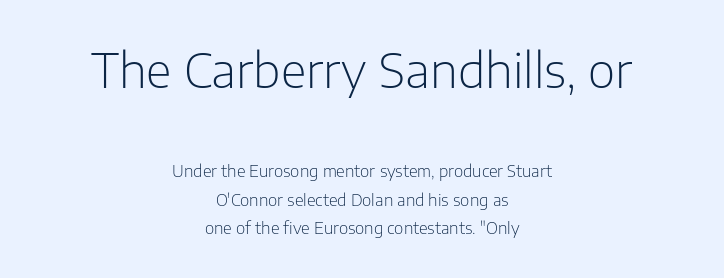
Does the bottom block carry the larger type? No, the top block does. You could not count columns in this text — the font is proportionally spaced. No feet cap the strokes, marking this as sans-serif type. This rendering leaves character spacing at its baseline value.
